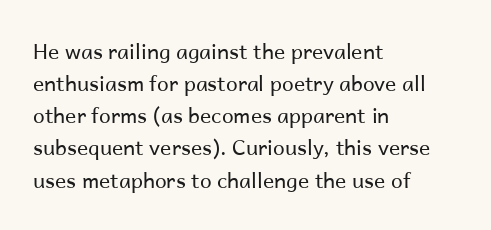
Is the block centered? No — it sits flush against the left margin. Honestly, the row spacing looks completely unremarkable. Check under the words: just untouched page. Ascenders rise straight up at ninety degrees. Nobody touched the tracking dial on this one.
